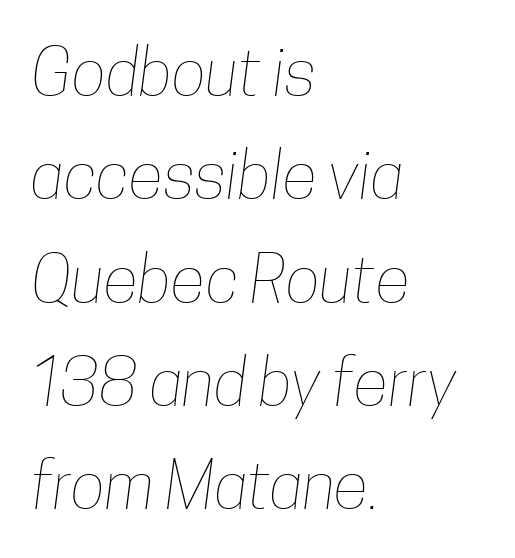
Q: Is the text bold? A: No.
Q: Is the text underlined? A: No.
Q: How is the paragraph aligned? A: Left-aligned.
Q: Is the spacing between letters normal or unusually wide? A: Normal.
Q: Is the spacing between lines tight, normal or loose? A: Normal.
Q: Width (condensed, normal, or wide)? A: Condensed.
Q: Stroke contrast? A: Low.
Q: x-height? A: Medium.
Q: Monospaced? A: No.
